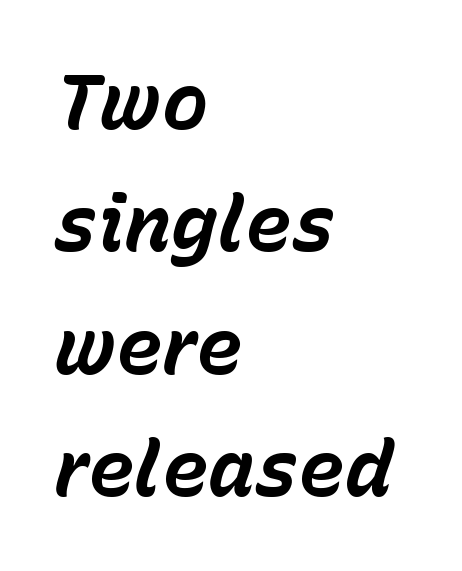
The paragraph has a hard left edge and a soft right edge. Normally led — the rows are evenly, conventionally spaced. The letters sit at their default tracking, neither squeezed nor spread. The passage shown is emphatically bold. Note the varied advance widths — an 'i' is clearly narrower than an 'm'.
